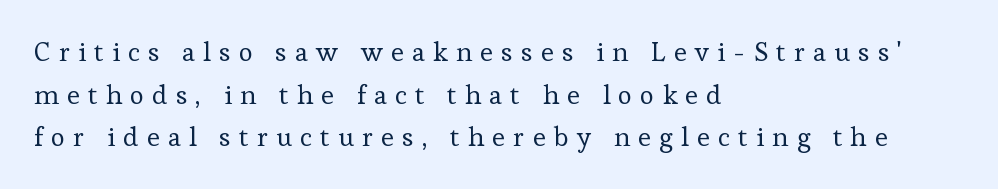
{"italic": "no", "bold": "no", "underline": "no", "align": "left", "line_spacing": "normal", "line_spacing_ratio": 1.58, "letter_spacing": "wide", "letter_spacing_em": 0.3, "glyph_px": 27}
